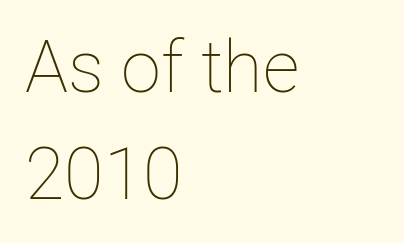
The setting favours the left margin, as ordinary paragraphs usually do. Is there any slant? The stems are plumb. A clean baseline with only descenders dipping below it. Standard letterfit; no display-style spreading of the glyphs.
